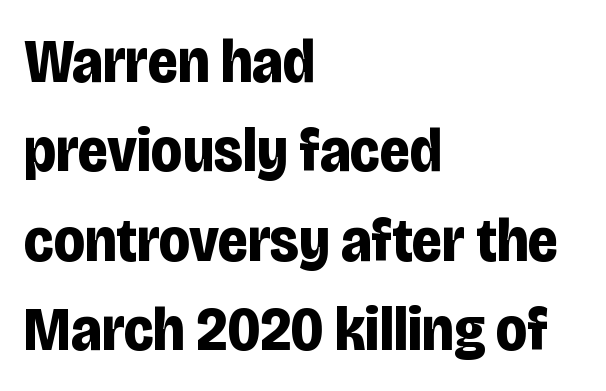
{"serif": "no", "italic": "no", "bold": "yes", "weight": "bold", "width": "condensed", "stroke_contrast": "low", "x_height": "large", "monospaced": "no", "underline": "no", "align": "left", "line_spacing": "normal", "line_spacing_ratio": 1.44, "letter_spacing": "normal", "letter_spacing_em": 0.0, "glyph_px": 62}
